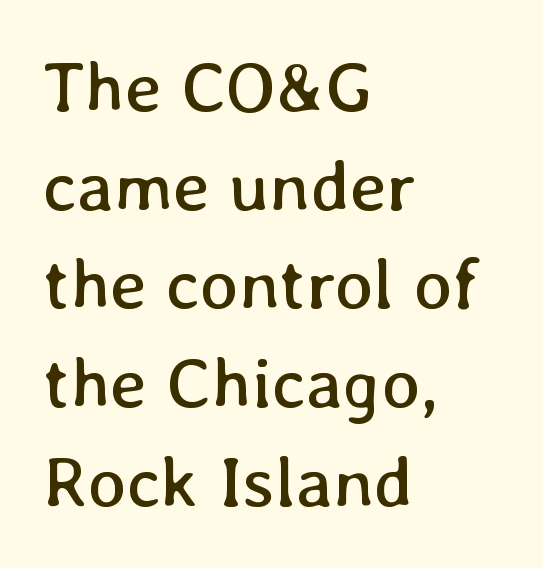
{"italic": "no", "bold": "no", "weight": "regular", "width": "normal", "stroke_contrast": "low", "x_height": "medium", "monospaced": "no", "underline": "no", "align": "left", "line_spacing": "normal", "line_spacing_ratio": 1.37, "letter_spacing": "normal", "letter_spacing_em": 0.0, "glyph_px": 72}
